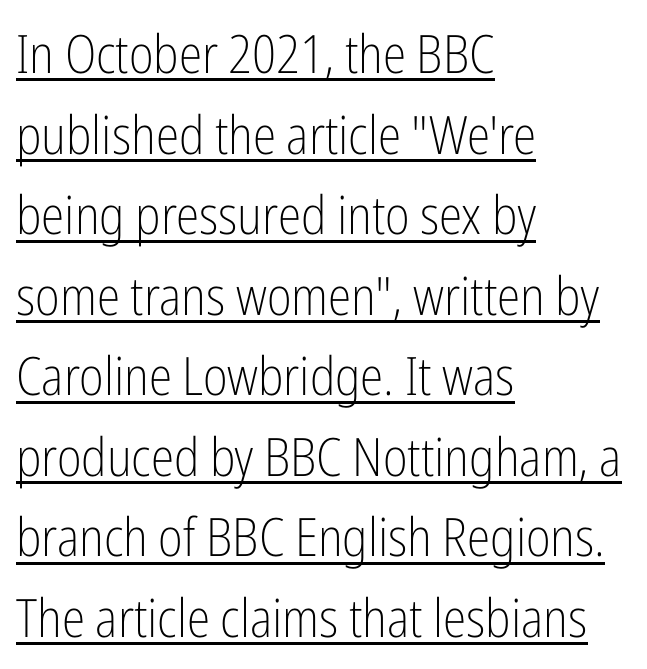
Q: Is the text bold? A: No.
Q: Is the text italic (slanted)? A: No, it is upright.
Q: Is the typeface a serif or a sans-serif typeface? A: Sans-serif.
Q: Is the text underlined? A: Yes.
Q: How is the paragraph aligned? A: Left-aligned.
Q: Is the spacing between letters normal or unusually wide? A: Normal.
Q: Is the spacing between lines tight, normal or loose? A: Normal.
Q: Width (condensed, normal, or wide)? A: Condensed.
Q: Stroke contrast? A: Low.
Q: x-height? A: Medium.
Q: Monospaced? A: No.
